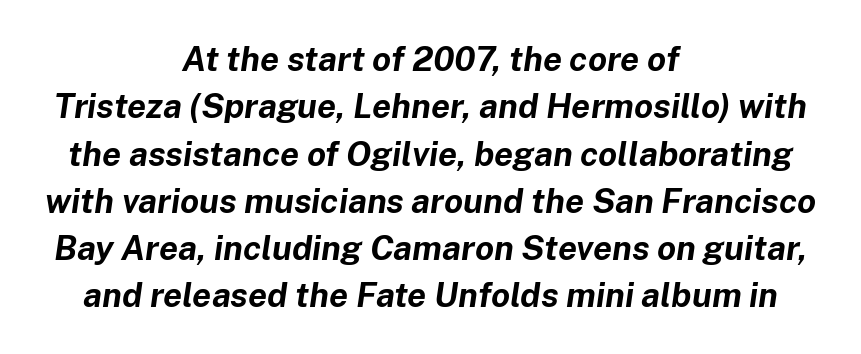
The image shows 34 px bold type, italic (leaning right); set centered, normal line spacing (1.39x), normal letter spacing, not underlined; low stroke contrast and a medium x-height.
